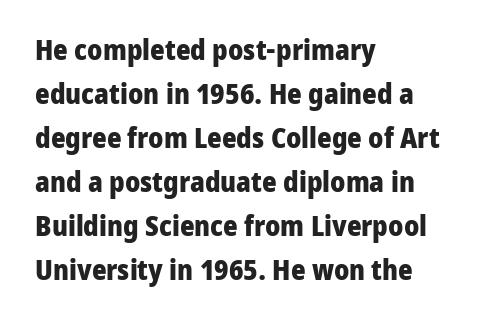
Q: Is the text bold? A: Yes.
Q: Is the text italic (slanted)? A: No, it is upright.
Q: Is the typeface a serif or a sans-serif typeface? A: Sans-serif.
Q: Is the text underlined? A: No.
Q: How is the paragraph aligned? A: Left-aligned.
Q: Is the spacing between letters normal or unusually wide? A: Normal.
Q: Is the spacing between lines tight, normal or loose? A: Normal.
Q: Width (condensed, normal, or wide)? A: Normal.
Q: Stroke contrast? A: Low.
Q: x-height? A: Medium.
Q: Monospaced? A: No.
